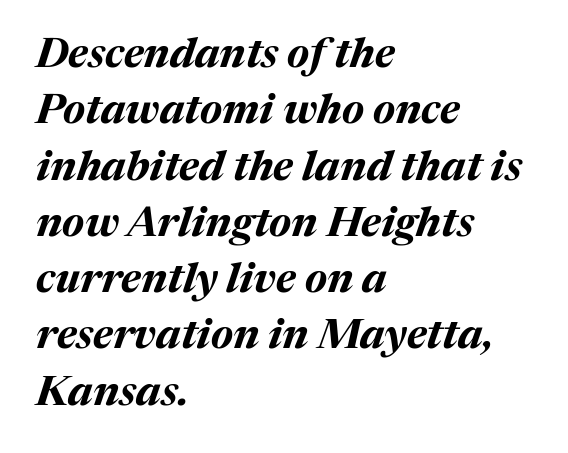
Tracking here is standard; glyphs follow each other at the usual distance. Looking at the ascenders, they clearly lean. The space beneath each line is pristine and unruled. I'd describe the lettering as bold — thick and assertive. This rendering uses left alignment, leaving the right contour irregular. Leading matches the norm, producing a regular column.
